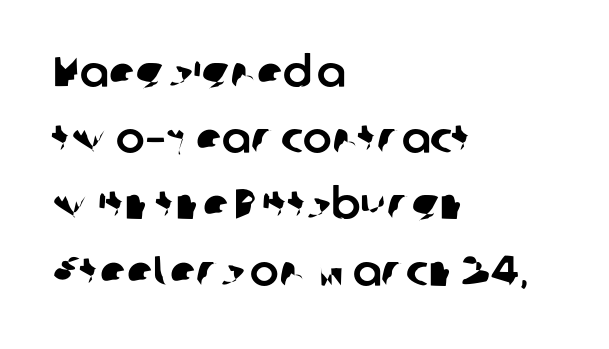
{"serif": "no", "width": "normal", "stroke_contrast": "low", "x_height": "medium", "monospaced": "no", "underline": "no", "align": "left", "line_spacing": "normal", "line_spacing_ratio": 1.54, "letter_spacing": "normal", "letter_spacing_em": 0.0, "glyph_px": 43}
